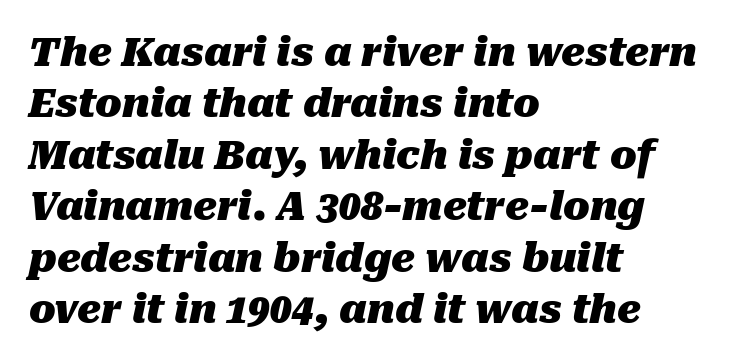
{"italic": "yes", "lean": "right", "slant_degrees": 10, "bold": "yes", "weight": "heavy", "width": "normal", "stroke_contrast": "medium", "x_height": "medium", "monospaced": "no", "underline": "no", "align": "left", "line_spacing": "normal", "line_spacing_ratio": 1.32, "letter_spacing": "normal", "letter_spacing_em": 0.0, "glyph_px": 39}
